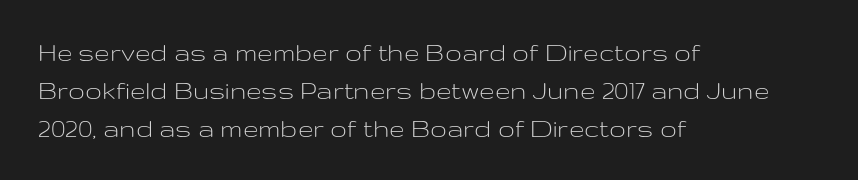
The image shows 28 px light, wide sans-serif type, upright; set left-aligned, normal line spacing (1.35x), normal letter spacing, not underlined; low stroke contrast and a medium x-height.
